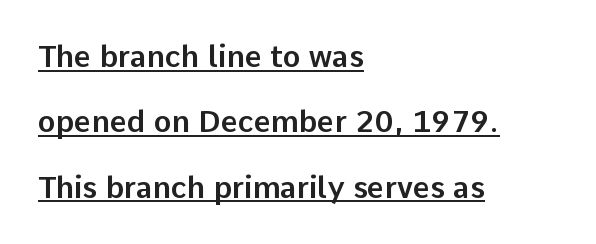
The image shows 30 px sans-serif type, upright; set left-aligned, loose line spacing (2.18x), normal letter spacing, underlined; low stroke contrast and a medium x-height.
